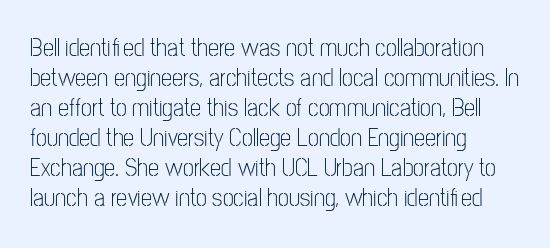
Q: Is the text bold? A: No.
Q: Is the text italic (slanted)? A: No, it is upright.
Q: Is the text underlined? A: No.
Q: How is the paragraph aligned? A: Left-aligned.
Q: Is the spacing between letters normal or unusually wide? A: Normal.
